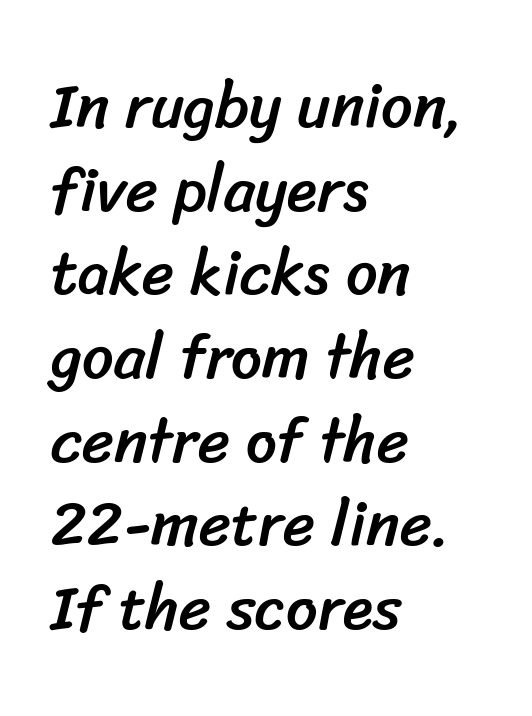
Q: Is the typeface a serif or a sans-serif typeface? A: Sans-serif.
Q: Is the text underlined? A: No.
Q: How is the paragraph aligned? A: Left-aligned.
Q: Is the spacing between letters normal or unusually wide? A: Normal.
Q: Is the spacing between lines tight, normal or loose? A: Normal.
Q: Width (condensed, normal, or wide)? A: Normal.
Q: Stroke contrast? A: Low.
Q: x-height? A: Medium.
Q: Monospaced? A: No.
